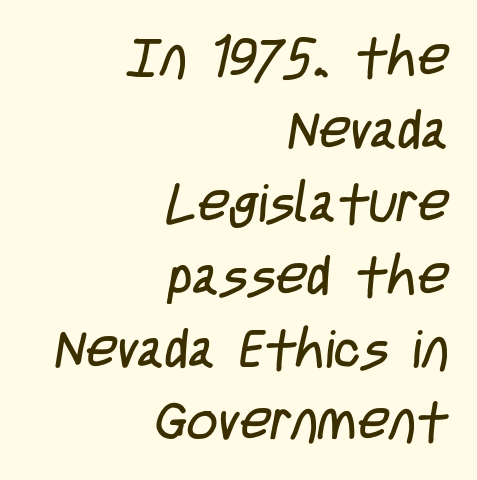
{"serif": "no", "bold": "no", "weight": "regular", "width": "condensed", "stroke_contrast": "low", "x_height": "large", "monospaced": "no", "underline": "no", "align": "right", "line_spacing": "normal", "line_spacing_ratio": 1.35, "letter_spacing": "normal", "letter_spacing_em": 0.0, "glyph_px": 54}
